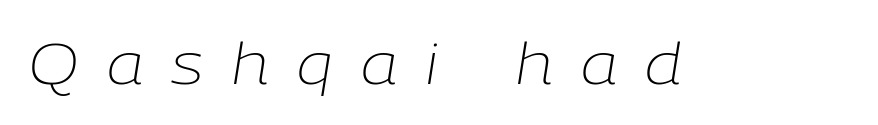
{"italic": "yes", "lean": "right", "slant_degrees": 9, "bold": "no", "weight": "light", "width": "normal", "stroke_contrast": "low", "x_height": "medium", "monospaced": "no", "underline": "no", "letter_spacing": "wide", "letter_spacing_em": 0.49, "glyph_px": 57}
